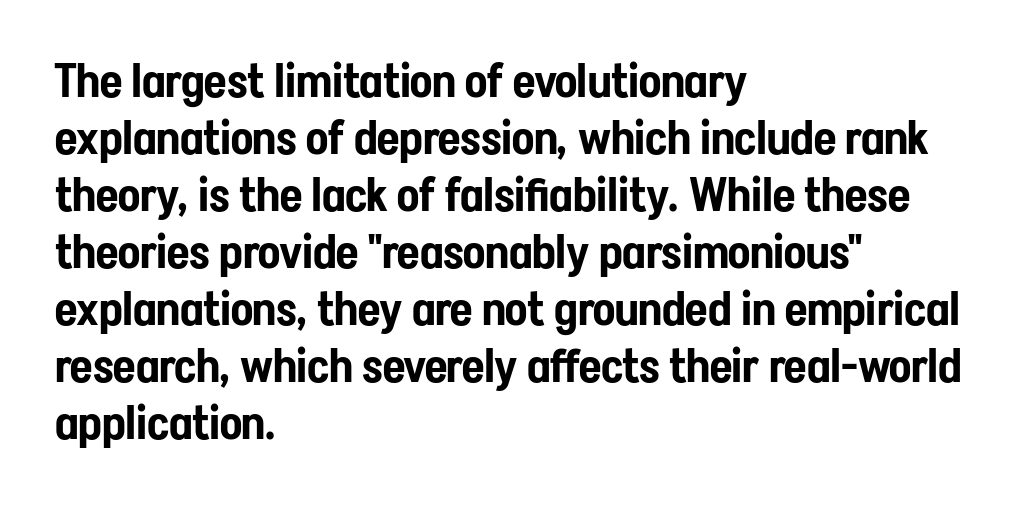
Q: Is the text italic (slanted)? A: No, it is upright.
Q: Is the typeface a serif or a sans-serif typeface? A: Sans-serif.
Q: Is the text underlined? A: No.
Q: How is the paragraph aligned? A: Left-aligned.
Q: Is the spacing between letters normal or unusually wide? A: Normal.
Q: Width (condensed, normal, or wide)? A: Condensed.
Q: Stroke contrast? A: Low.
Q: x-height? A: Medium.
Q: Monospaced? A: No.
